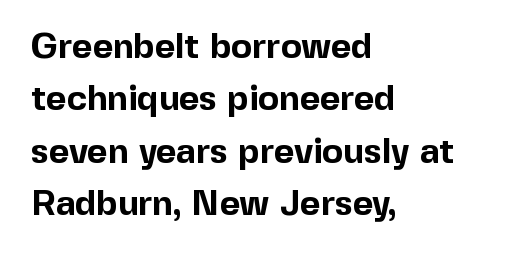
Is the block centered? No — it sits flush against the left margin. You'd pick this weight for a headline — it's a proper bold. I'd call this a sans setting — the letters go barefoot. Does the lettering tilt? It doesn't — this is upright.
